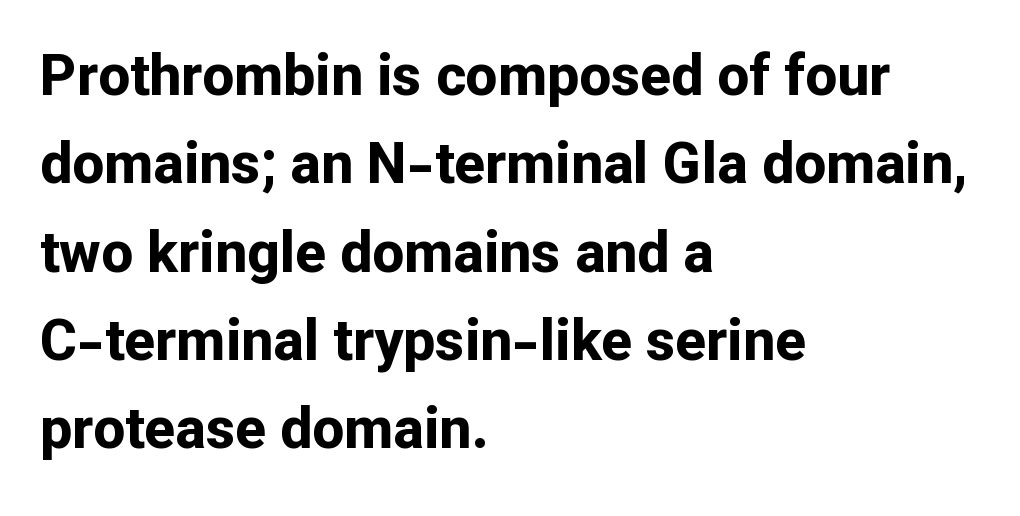
The image shows 57 px bold sans-serif type, upright; set left-aligned, normal line spacing (1.55x), normal letter spacing, not underlined; low stroke contrast and a medium x-height.
